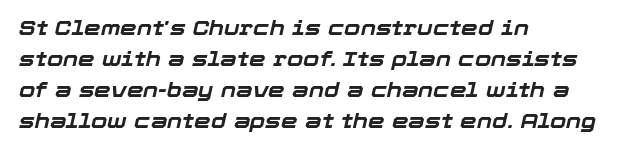
Q: Is the text bold? A: Yes.
Q: Is the text italic (slanted)? A: Yes, it leans right by about 12 degrees.
Q: Is the text underlined? A: No.
Q: How is the paragraph aligned? A: Left-aligned.
Q: Is the spacing between letters normal or unusually wide? A: Normal.
Q: Is the spacing between lines tight, normal or loose? A: Normal.
